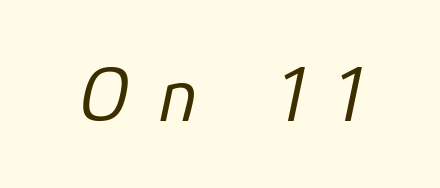
The passage shown is typed in a proportional face where columns would drift. Designer's note — italics engaged. Display-style spreading of the glyphs; the letterfit is very open. These glyphs show unthickened strokes, regular width or finer.
